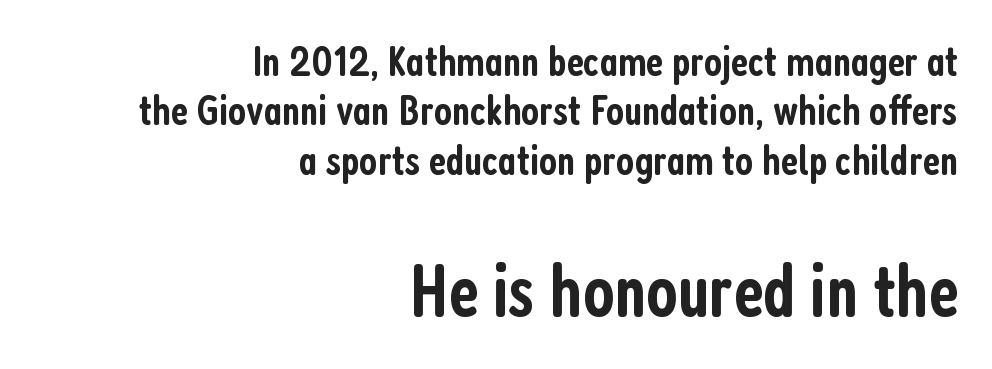
Q: Is the text bold? A: Semi-bold.
Q: Is the text italic (slanted)? A: No, it is upright.
Q: Is the typeface a serif or a sans-serif typeface? A: Sans-serif.
Q: Is the text underlined? A: No.
Q: How is the paragraph aligned? A: Right-aligned.
Q: Is the spacing between letters normal or unusually wide? A: Normal.
Q: Is the spacing between lines tight, normal or loose? A: Tight.
Q: Which block of text is set in a larger size, the first (top) or the second (bottom)? A: The second (bottom) one.
Q: Width (condensed, normal, or wide)? A: Condensed.
Q: Stroke contrast? A: Low.
Q: x-height? A: Medium.
Q: Monospaced? A: No.
